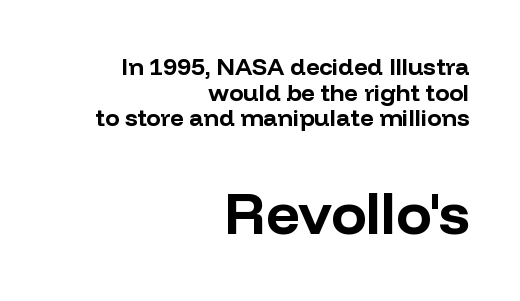
{"serif": "no", "italic": "no", "bold": "yes", "weight": "bold", "width": "normal", "stroke_contrast": "low", "x_height": "medium", "monospaced": "no", "underline": "no", "align": "right", "line_spacing": "tight", "line_spacing_ratio": 1.07, "letter_spacing": "normal", "letter_spacing_em": 0.0, "larger_block": "second", "size_ratio": 2.46, "glyph_px": 59}
